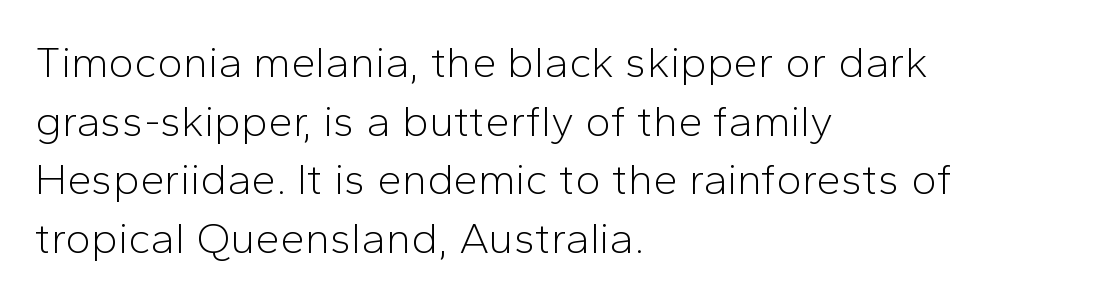
The image shows 44 px light sans-serif type, upright; set left-aligned, normal line spacing (1.33x), normal letter spacing, not underlined; low stroke contrast and a medium x-height.
